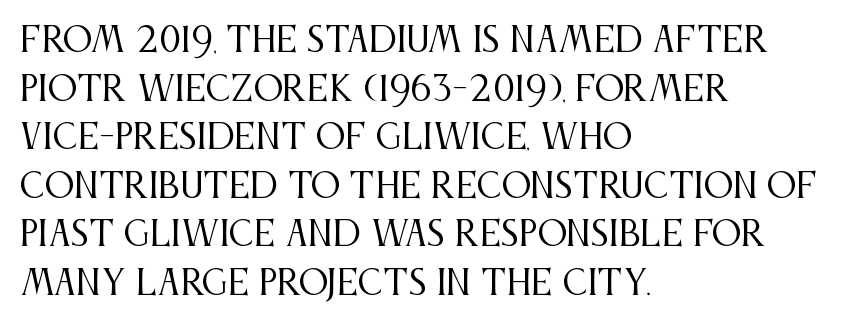
A light-to-regular cut is what we see here. This rendering features lettering with no underline. What's the leading like? Ordinary, nothing unusual. There is no visible air inserted between adjacent glyphs.
